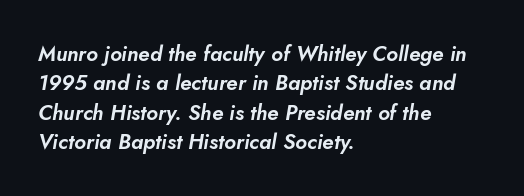
Q: Is the text italic (slanted)? A: Yes, it leans right by about 5 degrees.
Q: Is the text underlined? A: No.
Q: How is the paragraph aligned? A: Left-aligned.
Q: Is the spacing between letters normal or unusually wide? A: Normal.
Q: Is the spacing between lines tight, normal or loose? A: Normal.
